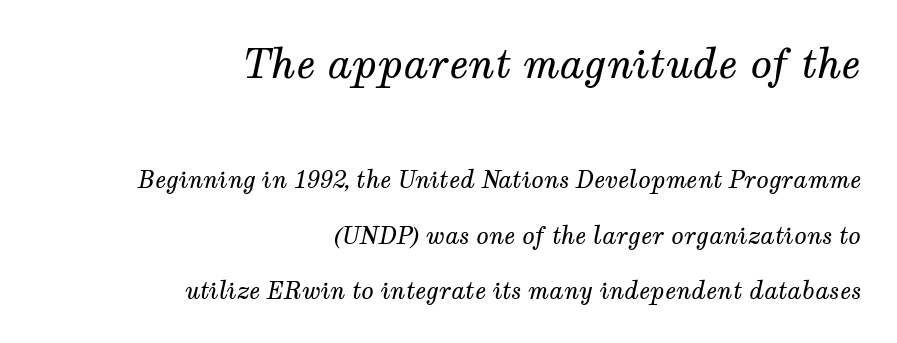
The image shows 40 px regular-weight serif type, italic (leaning right); set right-aligned, loose line spacing (2.41x), normal letter spacing, not underlined; the first (top) block is 1.74x larger; medium stroke contrast and a medium x-height.
